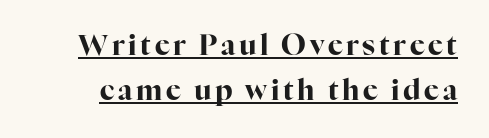
Q: Is the text bold? A: Yes.
Q: Is the text italic (slanted)? A: No, it is upright.
Q: Is the typeface a serif or a sans-serif typeface? A: Serif.
Q: Is the text underlined? A: Yes.
Q: Is the spacing between lines tight, normal or loose? A: Normal.
Q: Width (condensed, normal, or wide)? A: Normal.
Q: Stroke contrast? A: High.
Q: x-height? A: Medium.
Q: Monospaced? A: No.
